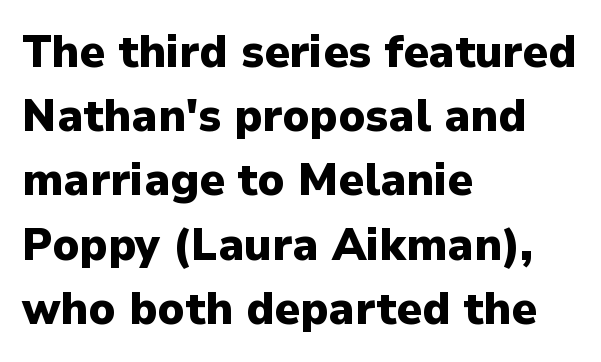
{"serif": "no", "italic": "no", "bold": "yes", "weight": "heavy", "width": "normal", "stroke_contrast": "low", "x_height": "medium", "monospaced": "no", "underline": "no", "align": "left", "line_spacing": "normal", "line_spacing_ratio": 1.46, "letter_spacing": "normal", "letter_spacing_em": 0.0, "glyph_px": 44}
